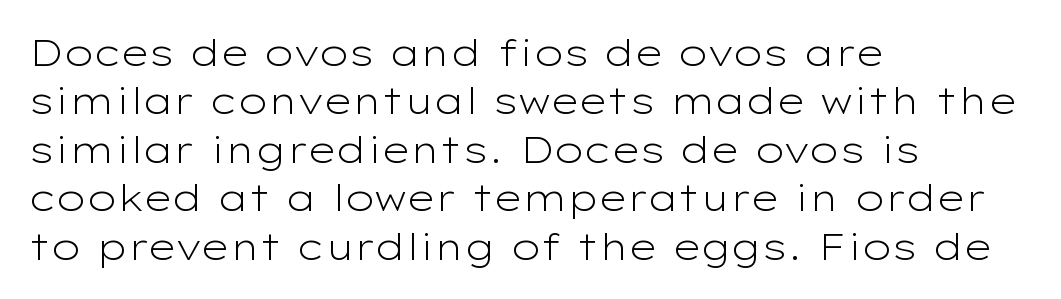
{"serif": "no", "italic": "no", "bold": "no", "weight": "light", "width": "wide", "stroke_contrast": "low", "x_height": "medium", "monospaced": "no", "underline": "no", "align": "left", "line_spacing": "normal", "line_spacing_ratio": 1.31, "letter_spacing": "normal", "letter_spacing_em": 0.0, "glyph_px": 37}
